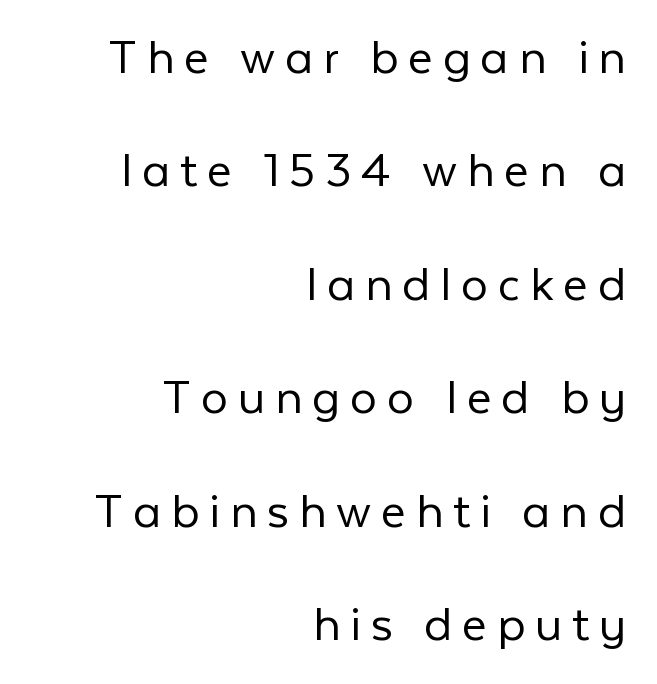
{"serif": "no", "italic": "no", "bold": "no", "weight": "light", "width": "normal", "stroke_contrast": "low", "x_height": "medium", "monospaced": "no", "underline": "no", "align": "right", "line_spacing": "loose", "line_spacing_ratio": 2.1, "glyph_px": 54}
